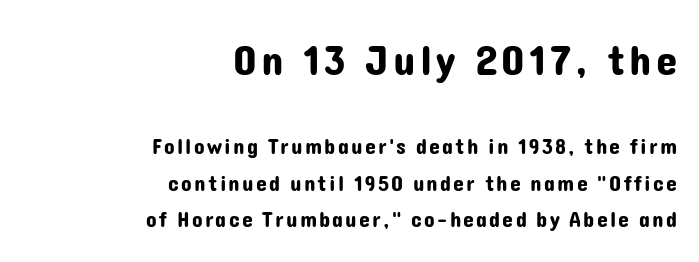
{"serif": "no", "italic": "no", "width": "normal", "stroke_contrast": "low", "x_height": "medium", "monospaced": "no", "underline": "no", "align": "right", "line_spacing": "normal", "line_spacing_ratio": 1.65, "larger_block": "first", "size_ratio": 1.95, "glyph_px": 43}
